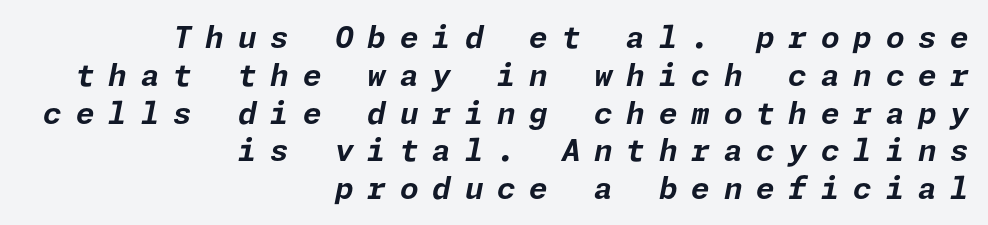
{"italic": "yes", "lean": "right", "slant_degrees": 11, "bold": "yes", "weight": "bold", "width": "normal", "stroke_contrast": "low", "x_height": "medium", "underline": "no", "align": "right", "line_spacing": "normal", "line_spacing_ratio": 1.26, "letter_spacing": "wide", "letter_spacing_em": 0.46, "glyph_px": 30}
